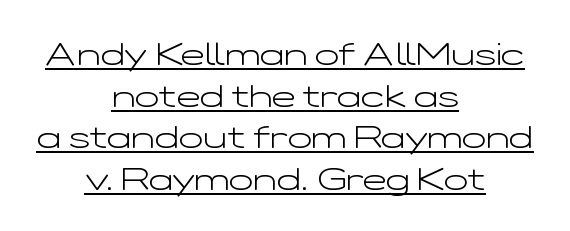
The image shows 32 px light, wide sans-serif type, upright; set centered, normal line spacing (1.3x), normal letter spacing, underlined; low stroke contrast and a medium x-height.
